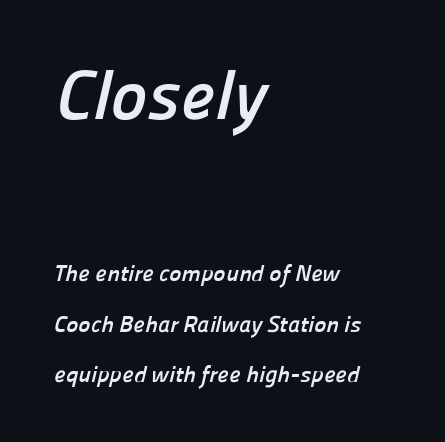
{"serif": "no", "bold": "yes", "weight": "semibold", "width": "normal", "stroke_contrast": "low", "x_height": "medium", "monospaced": "no", "underline": "no", "align": "left", "line_spacing": "loose", "line_spacing_ratio": 2.19, "letter_spacing": "normal", "letter_spacing_em": 0.0, "larger_block": "first", "size_ratio": 3.0, "glyph_px": 69}
